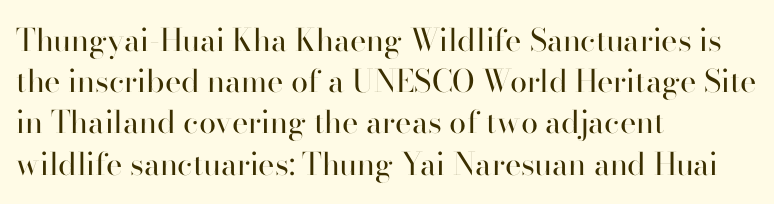
Horizontally, the lines are justified to the leading edge only. No word sits above an underline. Regular leading. Are there feet on the stems? There aren't — it's a sans. Do the characters align in a grid? No, the font is proportional. Glyph-to-glyph distance matches everyday printed text.
